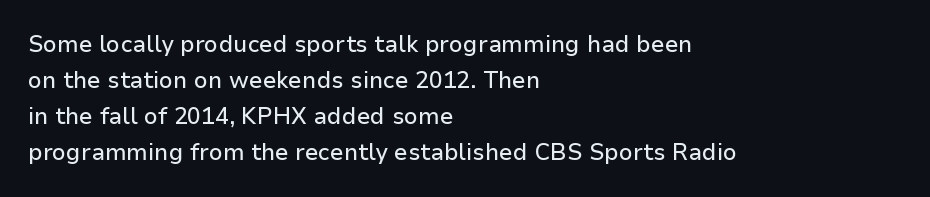
Q: Is the text italic (slanted)? A: No, it is upright.
Q: Is the text underlined? A: No.
Q: How is the paragraph aligned? A: Left-aligned.
Q: Is the spacing between letters normal or unusually wide? A: Normal.
Q: Is the spacing between lines tight, normal or loose? A: Normal.
